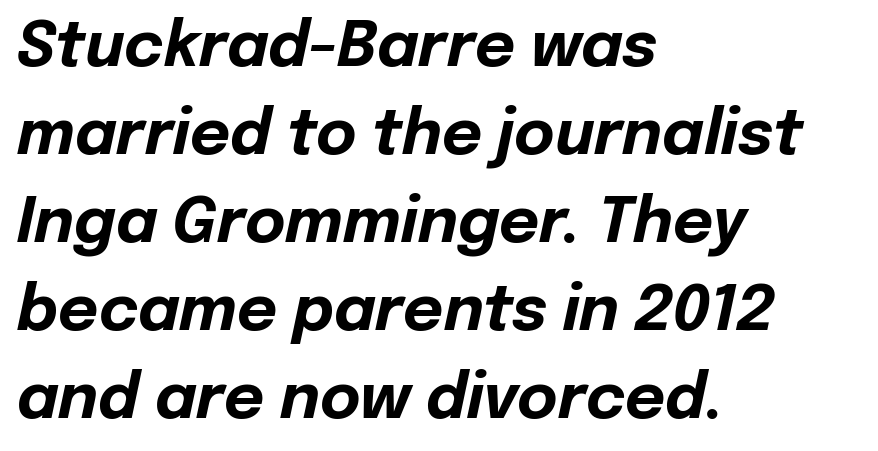
The image shows 62 px bold type, italic (leaning right); set left-aligned, normal line spacing (1.42x), normal letter spacing, not underlined; low stroke contrast and a medium x-height.
